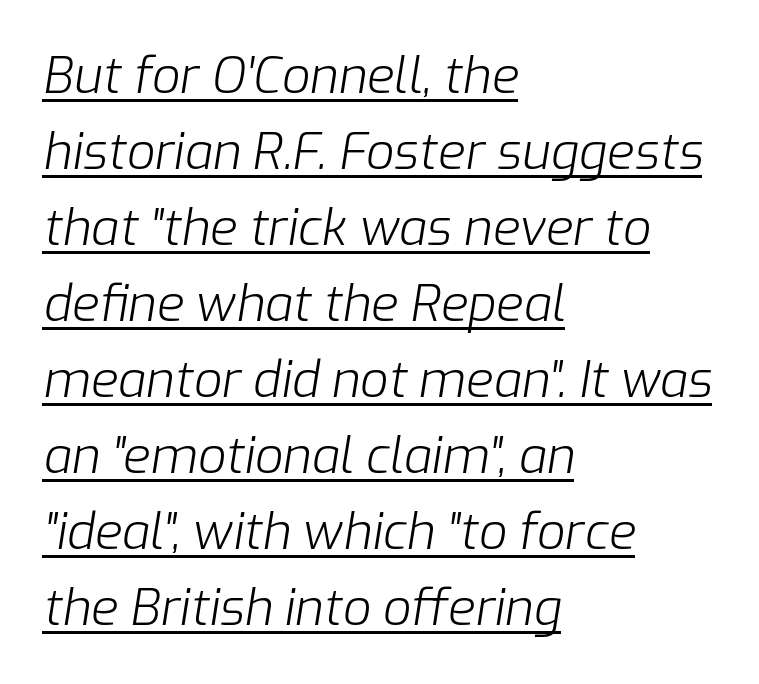
{"italic": "yes", "lean": "right", "slant_degrees": 9, "bold": "no", "weight": "light", "width": "normal", "stroke_contrast": "low", "x_height": "medium", "monospaced": "no", "underline": "yes", "align": "left", "line_spacing": "normal", "line_spacing_ratio": 1.52, "letter_spacing": "normal", "letter_spacing_em": 0.0, "glyph_px": 50}
